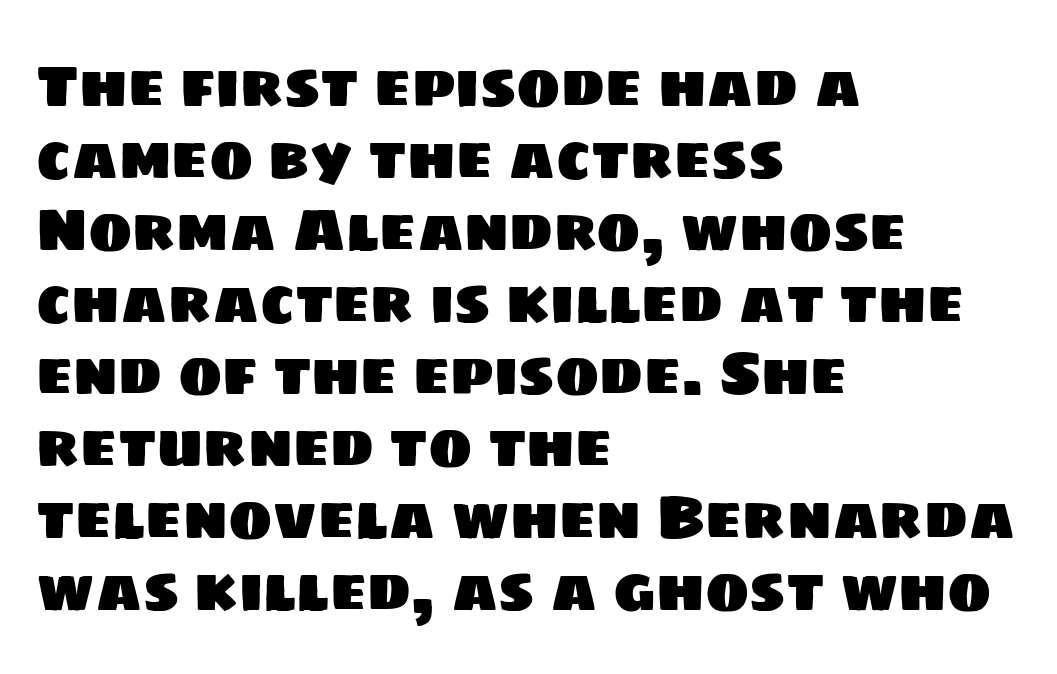
The image shows 59 px sans-serif type; set left-aligned, line spacing 1.22x, normal letter spacing, not underlined; low stroke contrast and a large x-height.
